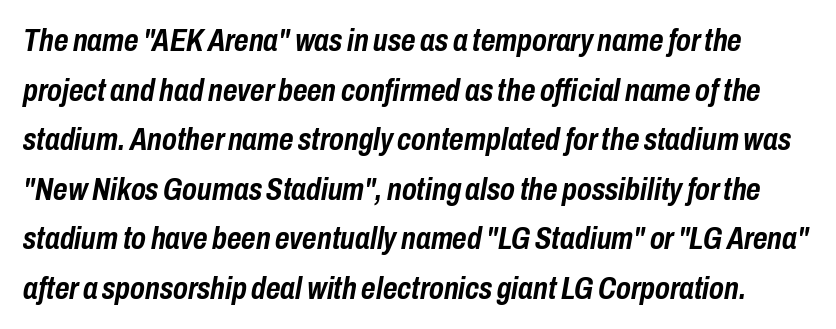
{"italic": "yes", "lean": "right", "slant_degrees": 10, "bold": "yes", "weight": "semibold", "width": "condensed", "stroke_contrast": "low", "x_height": "medium", "monospaced": "no", "underline": "no", "line_spacing": "normal", "line_spacing_ratio": 1.6, "letter_spacing": "normal", "letter_spacing_em": 0.0, "glyph_px": 31}
